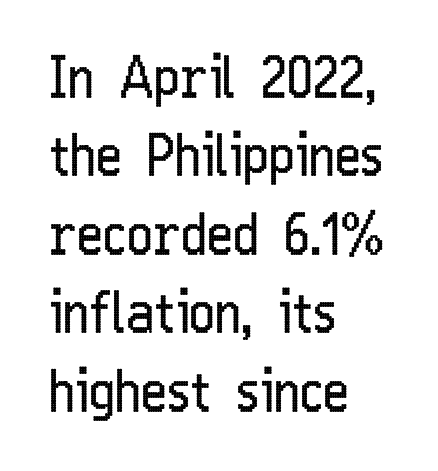
The image shows 56 px regular-weight, condensed sans-serif type, upright; set left-aligned, normal line spacing (1.4x), normal letter spacing, not underlined; low stroke contrast and a medium x-height.
